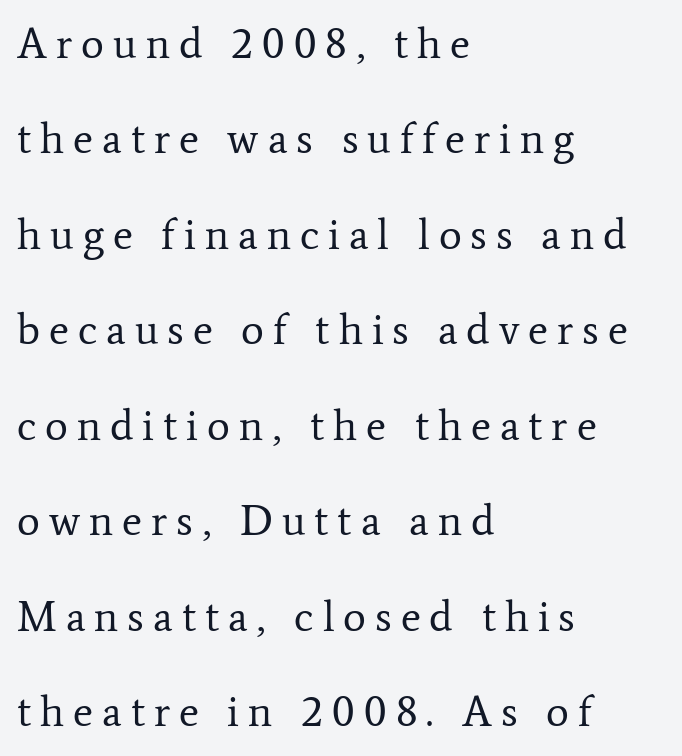
The image shows 43 px regular-weight serif type, upright; set left-aligned, loose line spacing (2.22x), unusually wide letter spacing (+0.21 em), not underlined; low stroke contrast and a medium x-height.
